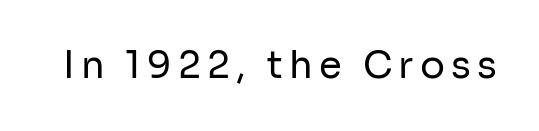
The specimen reads as upright at a glance. On a weight scale, this lands at 450 or below. The letters carry no serifs — their stems end cleanly without finishing strokes. Type without underlining. Looks like regular typesetting: each glyph gets only the width it needs.
